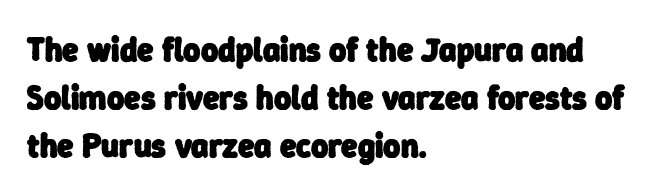
The image shows 33 px heavy sans-serif type; set left-aligned, normal line spacing (1.46x), normal letter spacing, not underlined; low stroke contrast and a medium x-height.
